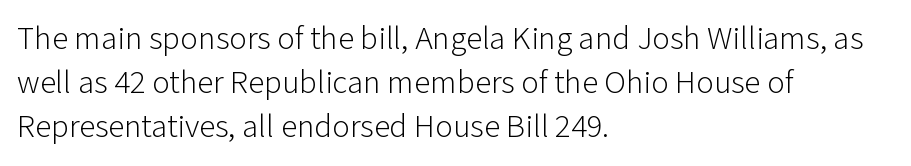
A typesetter would call this proportional, since set widths differ per character. Rule under the text: the space is simply empty. Line starts are locked; line ends wander. Nope, not italic — everything's standing straight. Nobody touched the tracking dial on this one. Nothing heavy about these letters — not bold at all.
